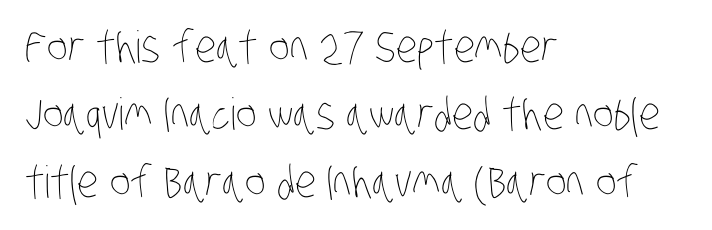
The image shows 44 px thin, condensed type; set left-aligned, normal line spacing (1.53x), normal letter spacing, not underlined; low stroke contrast and a large x-height.
